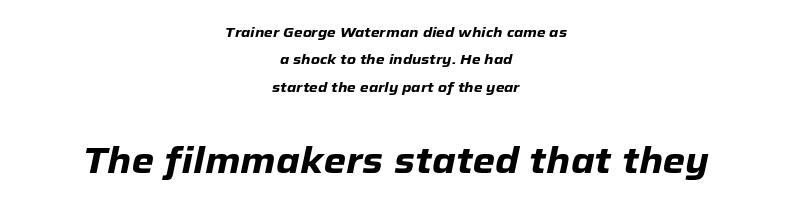
Q: Is the text bold? A: Yes.
Q: Is the text italic (slanted)? A: Yes, it leans right by about 12 degrees.
Q: Is the text underlined? A: No.
Q: How is the paragraph aligned? A: Centered.
Q: Is the spacing between letters normal or unusually wide? A: Normal.
Q: Is the spacing between lines tight, normal or loose? A: Loose.
Q: Which block of text is set in a larger size, the first (top) or the second (bottom)? A: The second (bottom) one.
Q: Width (condensed, normal, or wide)? A: Normal.
Q: Stroke contrast? A: Low.
Q: x-height? A: Medium.
Q: Monospaced? A: No.
